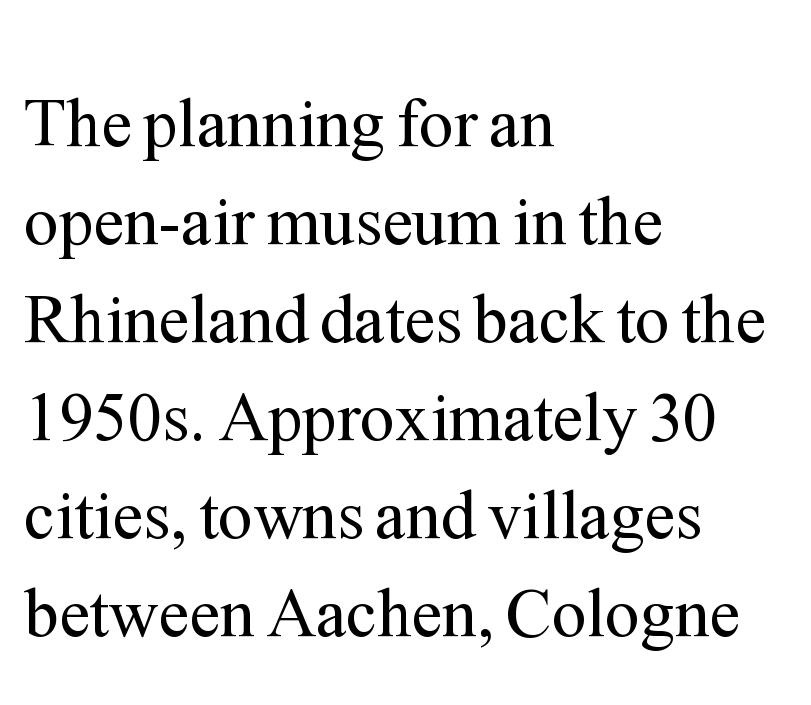
{"serif": "yes", "italic": "no", "bold": "no", "weight": "regular", "width": "normal", "stroke_contrast": "medium", "x_height": "medium", "monospaced": "no", "underline": "no", "align": "left", "line_spacing": "normal", "line_spacing_ratio": 1.42, "letter_spacing": "normal", "letter_spacing_em": 0.0, "glyph_px": 69}
